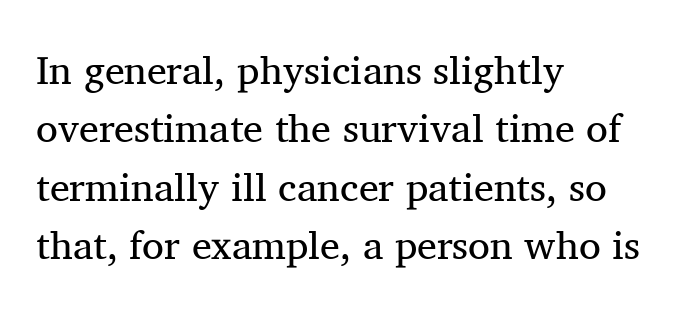
Q: Is the text bold? A: No.
Q: Is the text italic (slanted)? A: No, it is upright.
Q: Is the typeface a serif or a sans-serif typeface? A: Serif.
Q: Is the text underlined? A: No.
Q: How is the paragraph aligned? A: Left-aligned.
Q: Is the spacing between letters normal or unusually wide? A: Normal.
Q: Is the spacing between lines tight, normal or loose? A: Normal.
Q: Width (condensed, normal, or wide)? A: Normal.
Q: Stroke contrast? A: Medium.
Q: x-height? A: Medium.
Q: Monospaced? A: No.
